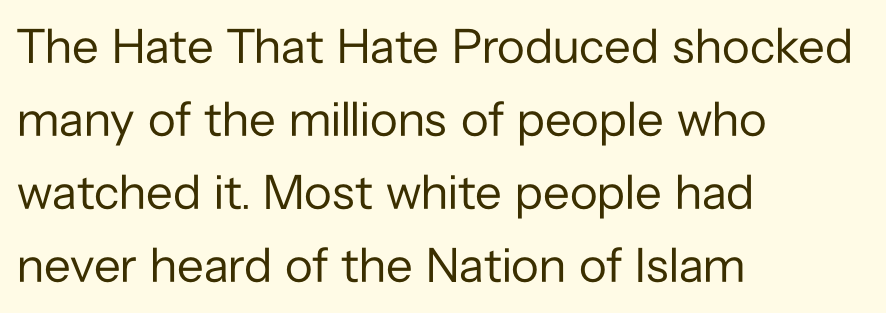
{"serif": "no", "italic": "no", "bold": "no", "weight": "regular", "width": "normal", "stroke_contrast": "low", "x_height": "medium", "monospaced": "no", "underline": "no", "align": "left", "line_spacing": "normal", "line_spacing_ratio": 1.49, "letter_spacing": "normal", "letter_spacing_em": 0.0, "glyph_px": 49}
